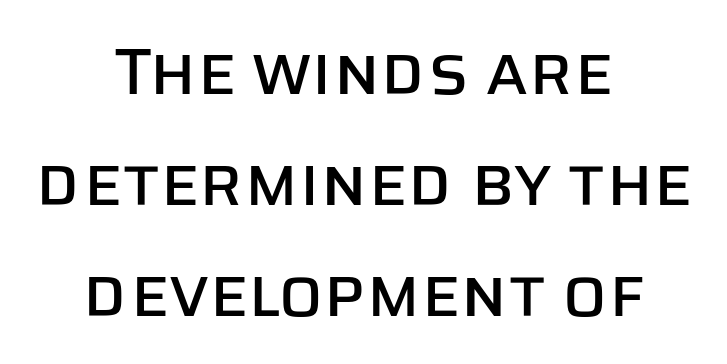
The image shows 66 px sans-serif type, upright; set centered, normal line spacing (1.68x), normal letter spacing, not underlined; low stroke contrast and a large x-height.
